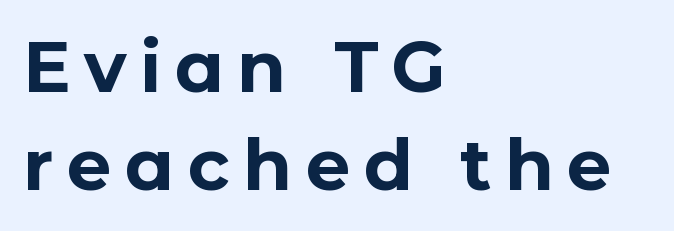
Q: Is the text bold? A: Yes.
Q: Is the text italic (slanted)? A: No, it is upright.
Q: Is the typeface a serif or a sans-serif typeface? A: Sans-serif.
Q: Is the text underlined? A: No.
Q: How is the paragraph aligned? A: Left-aligned.
Q: Is the spacing between lines tight, normal or loose? A: Normal.
Q: Width (condensed, normal, or wide)? A: Normal.
Q: Stroke contrast? A: Low.
Q: x-height? A: Medium.
Q: Monospaced? A: No.
